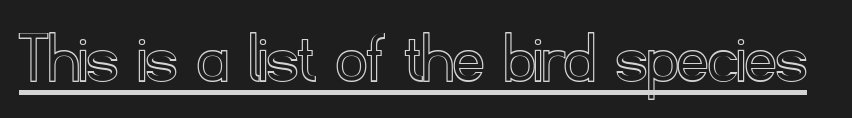
The horizontal fit of the characters is conventional and even. Posture: vertical. Is this a fixed-width face? No — the glyphs have proportional, varying widths. The sample's only ornament is a line tracing under the words.
